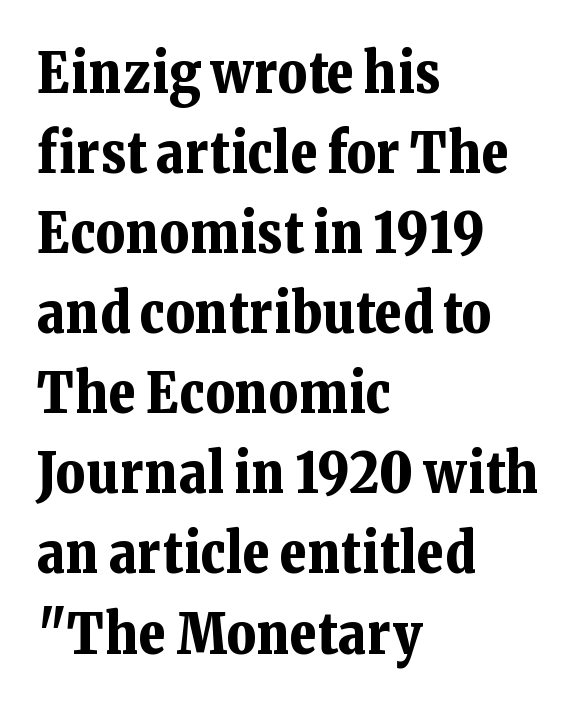
The image shows 56 px bold serif type, upright; set left-aligned, normal line spacing (1.43x), normal letter spacing, not underlined; low stroke contrast and a medium x-height.
